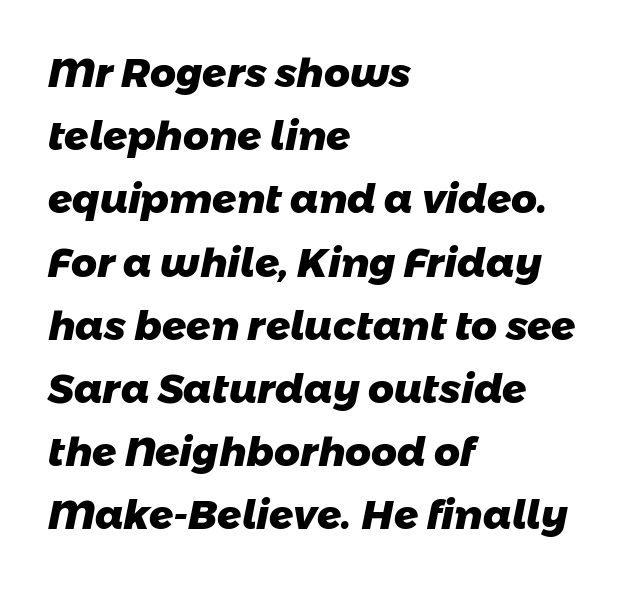
The image shows 40 px heavy sans-serif type; set left-aligned, normal line spacing (1.58x), normal letter spacing, not underlined; low stroke contrast and a medium x-height.
